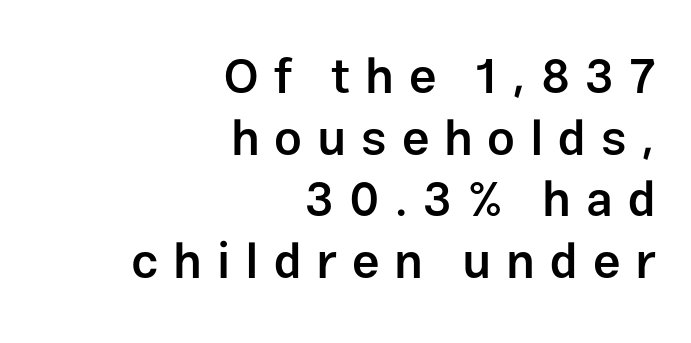
{"serif": "no", "italic": "no", "bold": "semi", "weight": "semibold", "width": "normal", "stroke_contrast": "low", "x_height": "medium", "monospaced": "no", "underline": "no", "align": "right", "line_spacing": "normal", "line_spacing_ratio": 1.26, "letter_spacing": "wide", "letter_spacing_em": 0.3, "glyph_px": 49}
